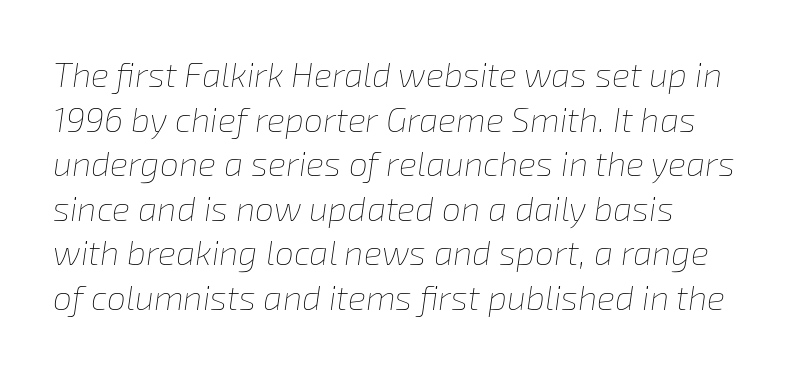
The image shows 34 px thin type, italic (leaning right); set normal line spacing (1.31x), normal letter spacing, not underlined; low stroke contrast and a medium x-height.
